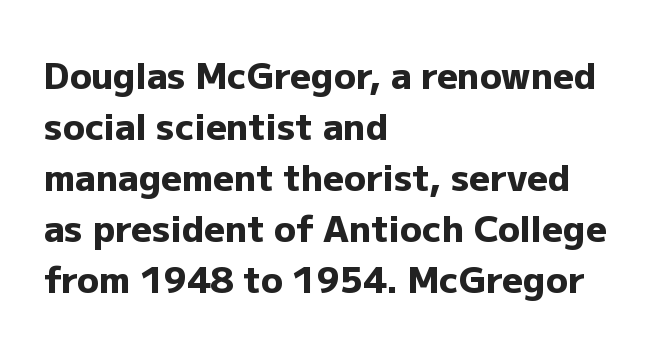
Q: Is the text bold? A: Yes.
Q: Is the text italic (slanted)? A: No, it is upright.
Q: Is the typeface a serif or a sans-serif typeface? A: Sans-serif.
Q: Is the text underlined? A: No.
Q: How is the paragraph aligned? A: Left-aligned.
Q: Is the spacing between letters normal or unusually wide? A: Normal.
Q: Is the spacing between lines tight, normal or loose? A: Normal.
Q: Width (condensed, normal, or wide)? A: Normal.
Q: Stroke contrast? A: Low.
Q: x-height? A: Medium.
Q: Monospaced? A: No.
